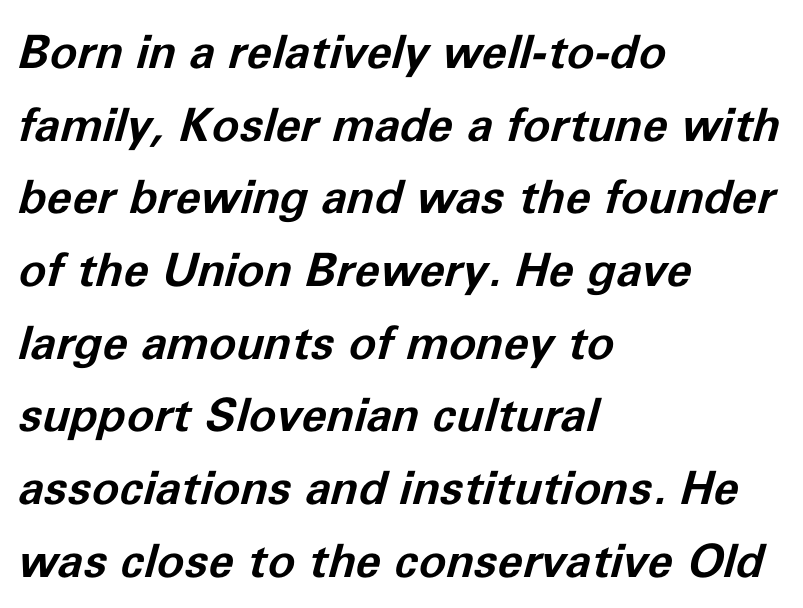
{"italic": "yes", "lean": "right", "slant_degrees": 11, "bold": "yes", "weight": "bold", "width": "normal", "stroke_contrast": "low", "x_height": "medium", "monospaced": "no", "underline": "no", "align": "left", "line_spacing": "normal", "line_spacing_ratio": 1.58, "letter_spacing": "normal", "letter_spacing_em": 0.0, "glyph_px": 46}
